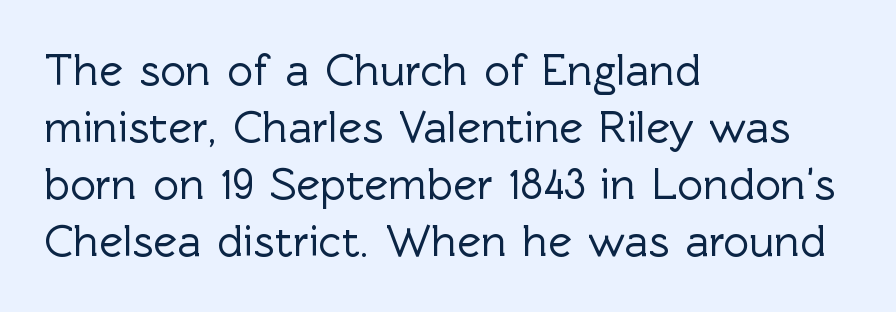
Q: Is the text italic (slanted)? A: No, it is upright.
Q: Is the typeface a serif or a sans-serif typeface? A: Sans-serif.
Q: Is the text underlined? A: No.
Q: How is the paragraph aligned? A: Left-aligned.
Q: Is the spacing between letters normal or unusually wide? A: Normal.
Q: Is the spacing between lines tight, normal or loose? A: Normal.
Q: Width (condensed, normal, or wide)? A: Normal.
Q: x-height? A: Medium.
Q: Monospaced? A: No.
